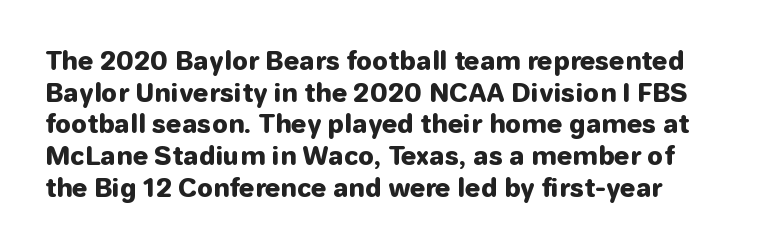
Compared with typical paragraphs, the rows here are spaced about the same. The strokes are fattened all the way to bold. You can tell it's not italic because the verticals are truly vertical. Underlining? Definitely not there. Is the letter spacing exaggerated? No — it looks like the ordinary default.
